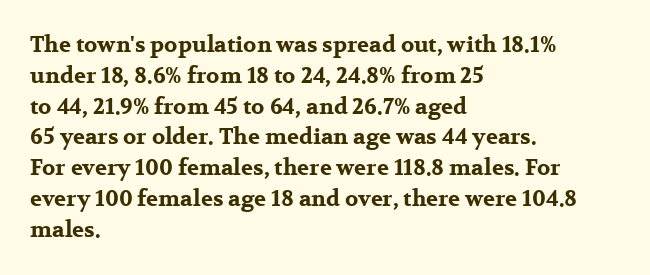
The image shows 22 px bold type, upright; set left-aligned, normal line spacing (1.4x), normal letter spacing, not underlined.
